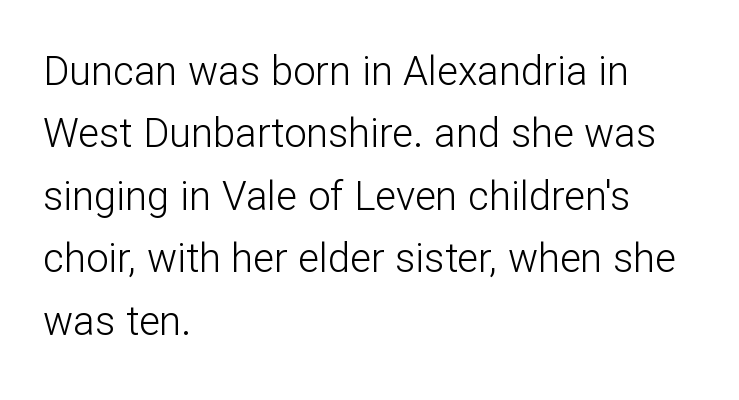
Q: Is the text bold? A: No.
Q: Is the text italic (slanted)? A: No, it is upright.
Q: Is the typeface a serif or a sans-serif typeface? A: Sans-serif.
Q: Is the text underlined? A: No.
Q: How is the paragraph aligned? A: Left-aligned.
Q: Is the spacing between letters normal or unusually wide? A: Normal.
Q: Is the spacing between lines tight, normal or loose? A: Normal.
Q: Width (condensed, normal, or wide)? A: Normal.
Q: Stroke contrast? A: Low.
Q: x-height? A: Medium.
Q: Monospaced? A: No.
